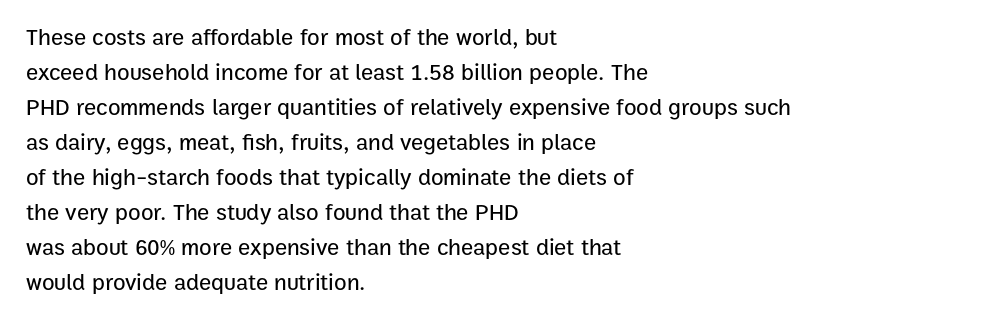
{"italic": "no", "underline": "no", "align": "left", "line_spacing": "normal", "line_spacing_ratio": 1.52, "letter_spacing": "normal", "letter_spacing_em": 0.0, "glyph_px": 23}
